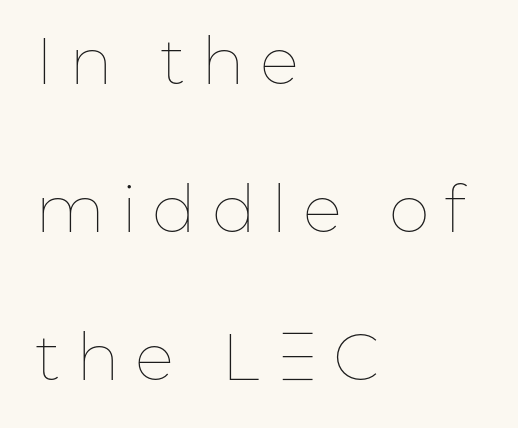
The image shows 66 px thin type, upright; set left-aligned, loose line spacing (2.24x), unusually wide letter spacing (+0.23 em), not underlined; low stroke contrast and a medium x-height.
